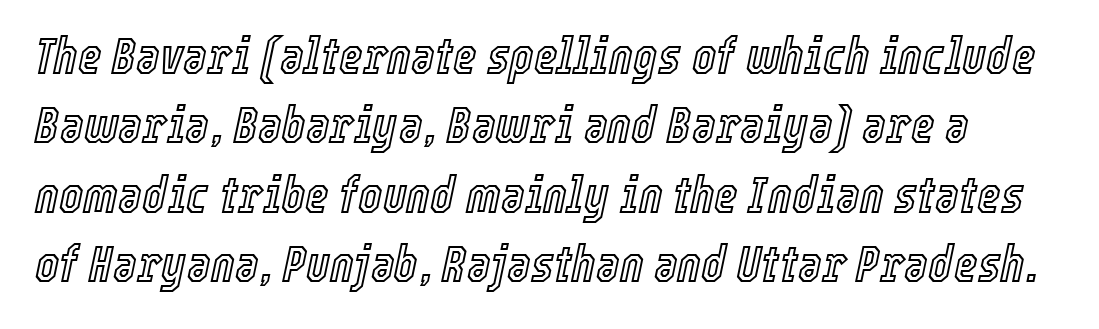
{"italic": "yes", "lean": "right", "slant_degrees": 12, "width": "condensed", "x_height": "medium", "monospaced": "no", "underline": "no", "line_spacing": "normal", "line_spacing_ratio": 1.36, "letter_spacing": "normal", "letter_spacing_em": 0.0, "glyph_px": 51}
